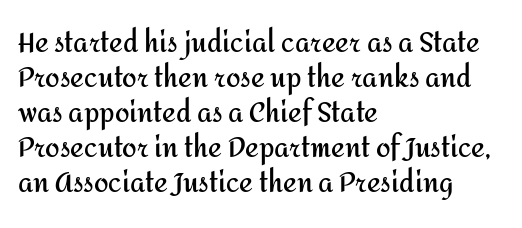
The image shows 26 px bold type, upright; set left-aligned, normal line spacing (1.35x), normal letter spacing, not underlined.
